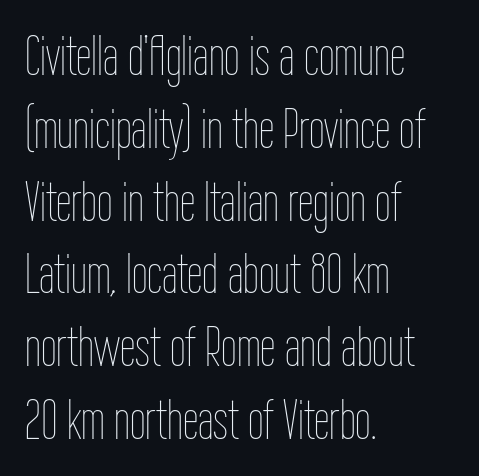
Q: Is the text bold? A: No.
Q: Is the text italic (slanted)? A: No, it is upright.
Q: Is the text underlined? A: No.
Q: How is the paragraph aligned? A: Left-aligned.
Q: Is the spacing between letters normal or unusually wide? A: Normal.
Q: Is the spacing between lines tight, normal or loose? A: Normal.
Q: Width (condensed, normal, or wide)? A: Condensed.
Q: Stroke contrast? A: Low.
Q: x-height? A: Medium.
Q: Monospaced? A: No.
